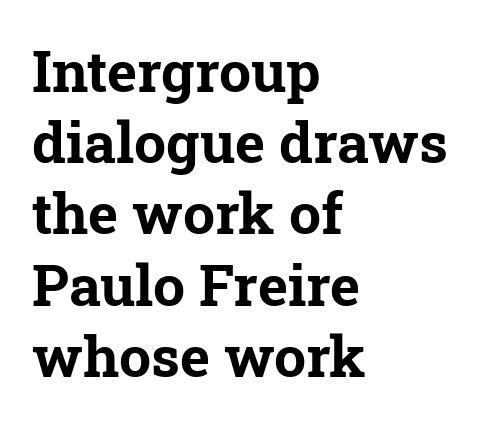
The block of text has a typical density, with ordinary space between rows. Leftover space on each line is placed entirely after the last word. Each glyph is drawn with heavy, bold strokes. Type without underlining.
